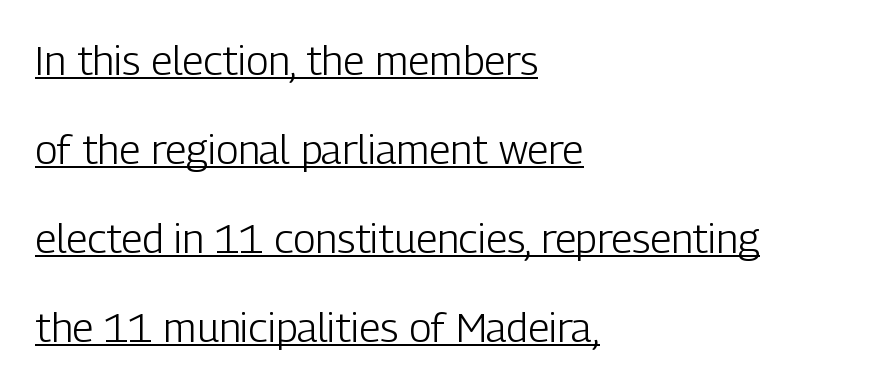
Q: Is the text bold? A: No.
Q: Is the text italic (slanted)? A: No, it is upright.
Q: Is the typeface a serif or a sans-serif typeface? A: Sans-serif.
Q: Is the text underlined? A: Yes.
Q: How is the paragraph aligned? A: Left-aligned.
Q: Is the spacing between letters normal or unusually wide? A: Normal.
Q: Is the spacing between lines tight, normal or loose? A: Loose.
Q: Width (condensed, normal, or wide)? A: Condensed.
Q: Stroke contrast? A: Low.
Q: x-height? A: Medium.
Q: Monospaced? A: No.
